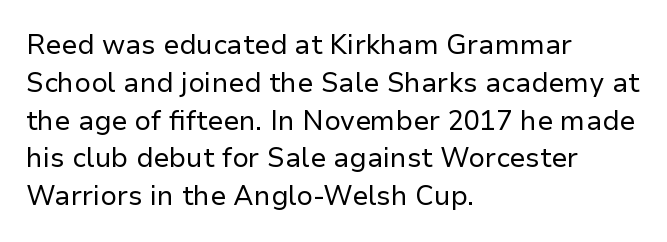
{"italic": "no", "bold": "no", "underline": "no", "align": "left", "line_spacing": "normal", "line_spacing_ratio": 1.4, "letter_spacing": "normal", "letter_spacing_em": 0.0, "glyph_px": 27}
